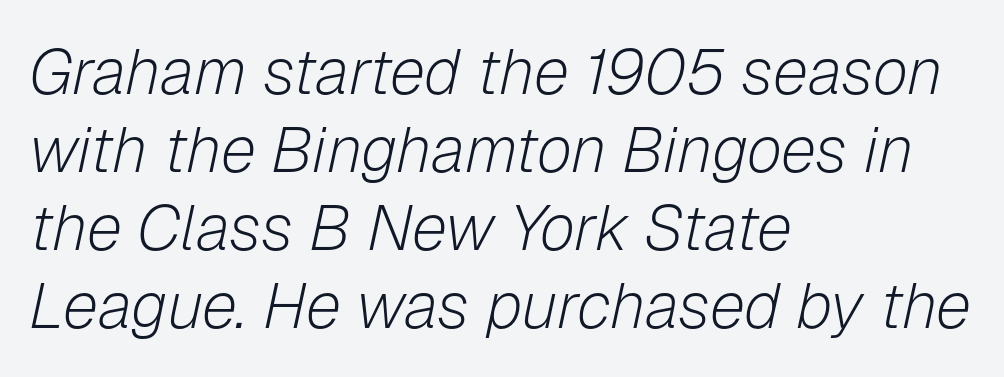
The font is comparable to plain body text, perhaps lighter. Underlining? Definitely not there. Observe the ordinary spacing: letters are neighbours, not strangers. This is oblique type, the kind used for emphasis or titles.
